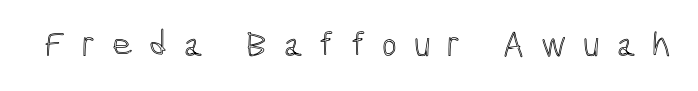
{"italic": "no", "width": "condensed", "x_height": "medium", "monospaced": "no", "underline": "no", "letter_spacing": "wide", "letter_spacing_em": 0.46, "glyph_px": 36}
